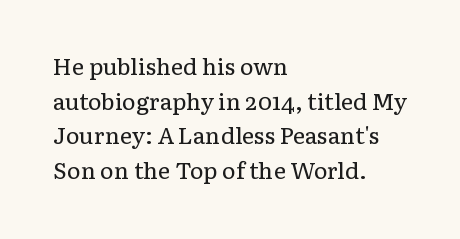
The image shows 23 px text type, upright; set left-aligned, normal line spacing (1.51x), normal letter spacing, not underlined.
